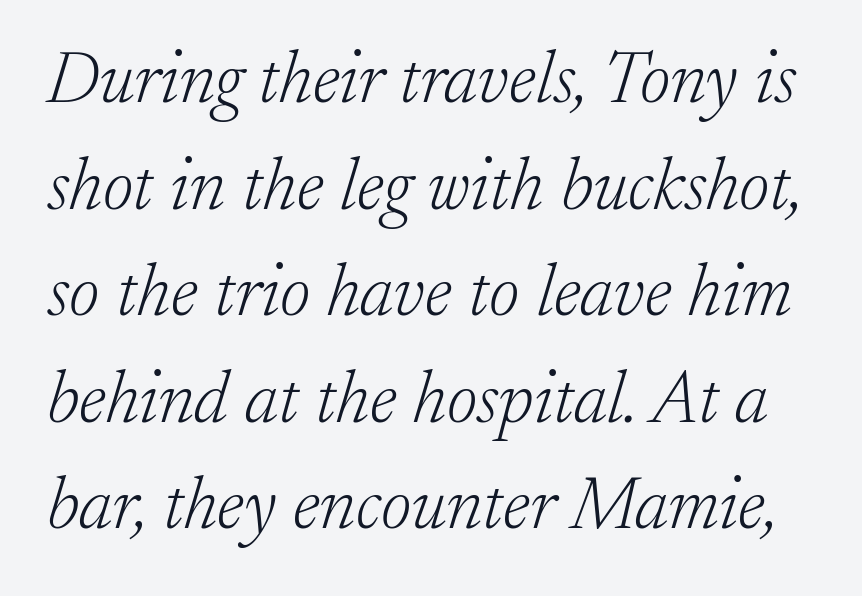
Is this a fixed-width face? No — the glyphs have proportional, varying widths. The words here are not underlined. Leading: standard. Yep, those are serifs on the letters. The font's italic variant was chosen for this text.
